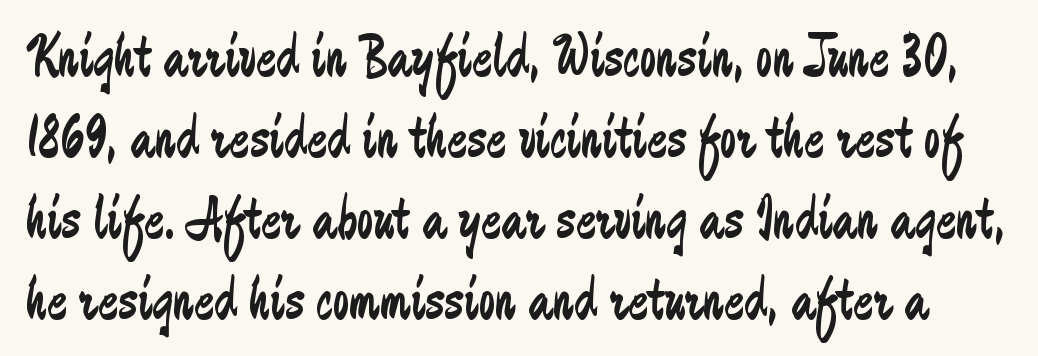
The image shows 60 px regular-weight, condensed sans-serif type; set normal line spacing (1.35x), normal letter spacing, not underlined; low stroke contrast and a medium x-height.
